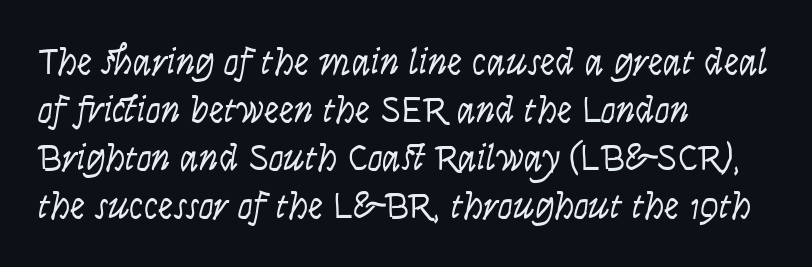
The image shows 38 px light, condensed sans-serif type; set left-aligned, normal line spacing (1.26x), normal letter spacing, not underlined; low stroke contrast and a large x-height.
